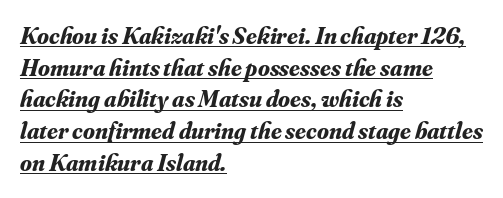
Check the space under the baseline: a stroke is drawn there. Does the weight exceed regular? Yes, all the way to bold. In CSS terms this would be text-align: left. The vertical gap from one line to the next is medium.
